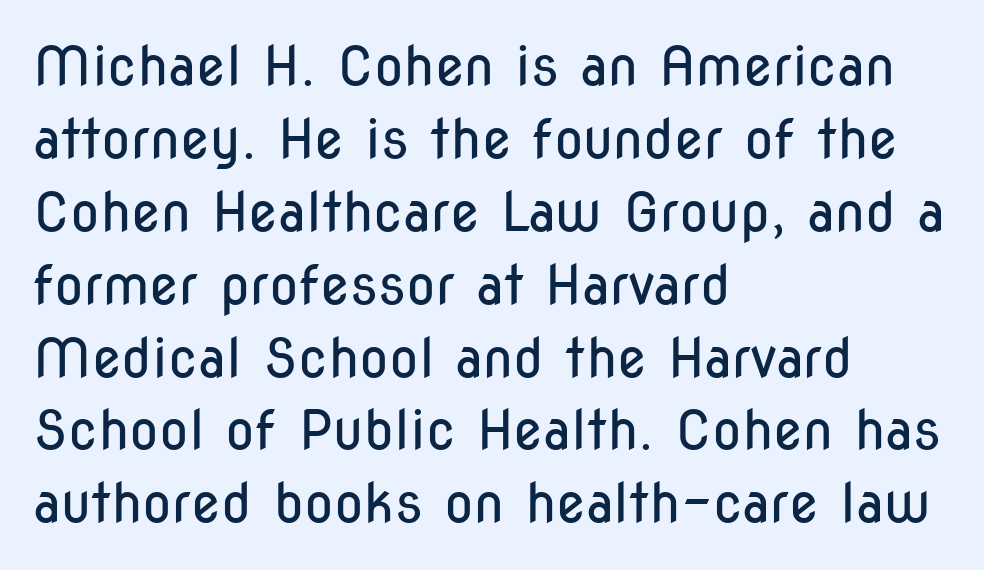
Q: Is the text bold? A: No.
Q: Is the text italic (slanted)? A: No, it is upright.
Q: Is the typeface a serif or a sans-serif typeface? A: Sans-serif.
Q: Is the text underlined? A: No.
Q: How is the paragraph aligned? A: Left-aligned.
Q: Is the spacing between letters normal or unusually wide? A: Normal.
Q: Is the spacing between lines tight, normal or loose? A: Normal.
Q: Width (condensed, normal, or wide)? A: Condensed.
Q: Stroke contrast? A: Low.
Q: x-height? A: Medium.
Q: Monospaced? A: No.
